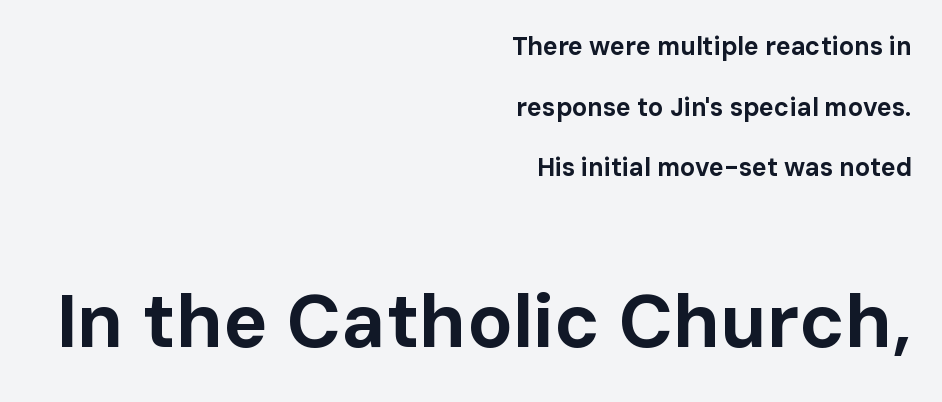
Q: Is the text bold? A: Yes.
Q: Is the text italic (slanted)? A: No, it is upright.
Q: Is the typeface a serif or a sans-serif typeface? A: Sans-serif.
Q: Is the text underlined? A: No.
Q: How is the paragraph aligned? A: Right-aligned.
Q: Is the spacing between letters normal or unusually wide? A: Normal.
Q: Is the spacing between lines tight, normal or loose? A: Loose.
Q: Which block of text is set in a larger size, the first (top) or the second (bottom)? A: The second (bottom) one.
Q: Width (condensed, normal, or wide)? A: Normal.
Q: Stroke contrast? A: Low.
Q: x-height? A: Medium.
Q: Monospaced? A: No.
